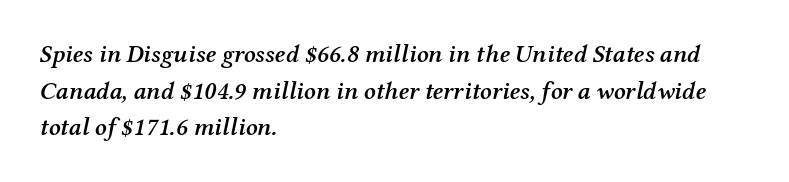
{"italic": "yes", "lean": "right", "slant_degrees": 12, "bold": "semi", "underline": "no", "align": "left", "line_spacing": "normal", "line_spacing_ratio": 1.47, "letter_spacing": "normal", "letter_spacing_em": 0.0, "glyph_px": 25}
